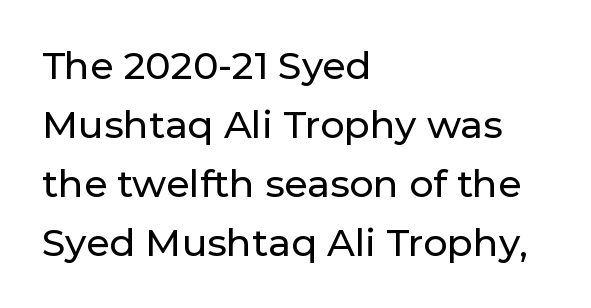
The image shows 38 px sans-serif type, upright; set left-aligned, normal line spacing (1.55x), normal letter spacing, not underlined; low stroke contrast and a medium x-height.
